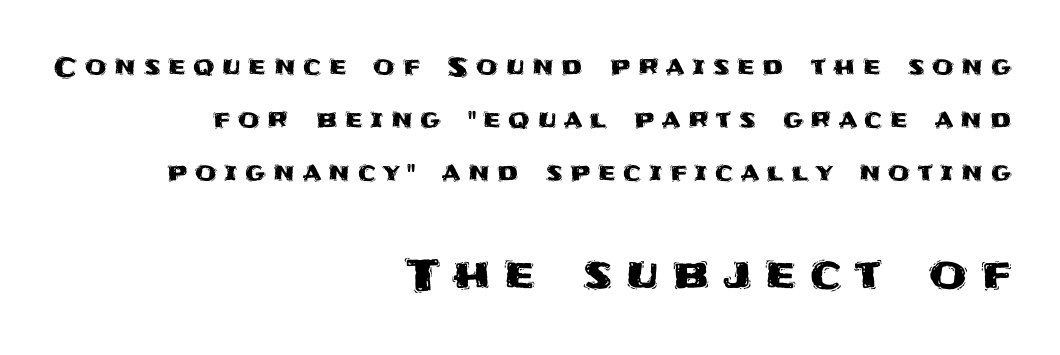
The image shows 44 px sans-serif type, upright; set right-aligned, loose line spacing (2.13x), unusually wide letter spacing (+0.3 em), not underlined; the second (bottom) block is 1.76x larger; medium stroke contrast and a large x-height.
